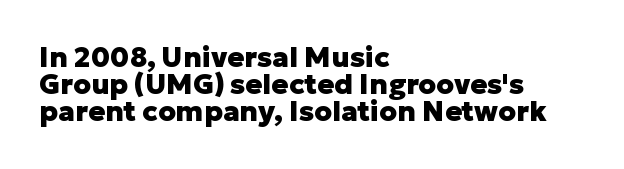
Caption: standard tracking, unaltered. These lines are set flush left with a ragged right edge. The passage shown is typed in a proportional face where columns would drift. Chunky letters — that's bold for sure. This is the regular roman posture of the typeface. The strip under each line holds only bare page.
